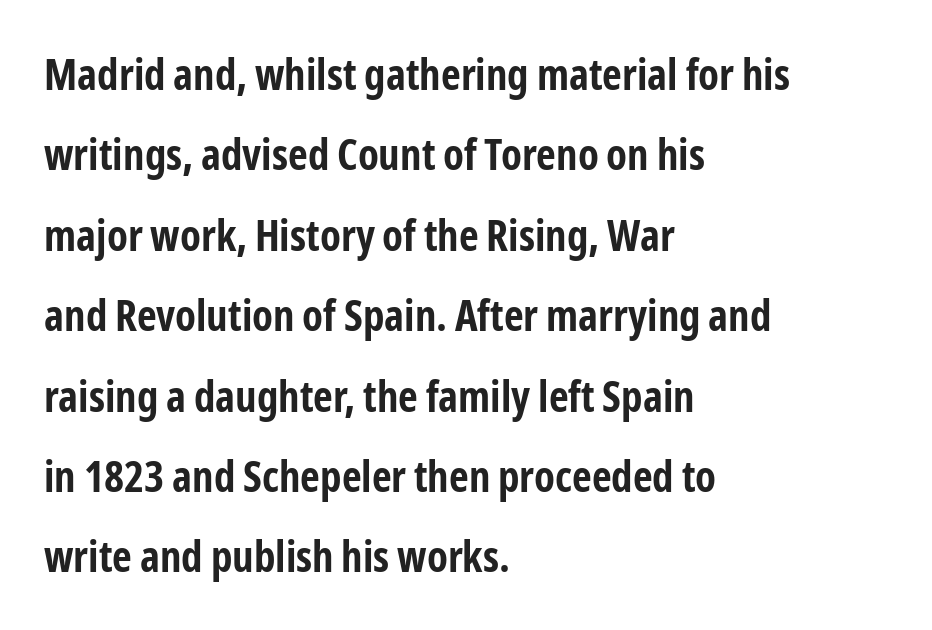
All the whitespace from short lines collects on the right. Is this a fixed-width face? No — the glyphs have proportional, varying widths. Regarding serifs, this sample does without them. Letters rest on an invisible, unmarked baseline.
